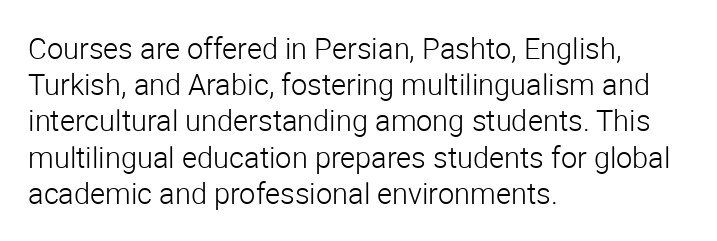
The image shows 29 px light sans-serif type, upright; set left-aligned, normal line spacing (1.25x), normal letter spacing, not underlined; low stroke contrast and a medium x-height.
